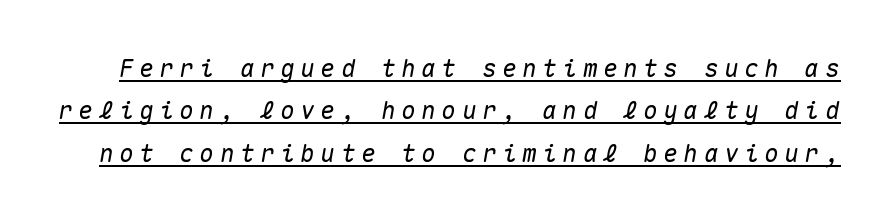
Q: Is the text italic (slanted)? A: Yes, it leans right by about 10 degrees.
Q: Is the text underlined? A: Yes.
Q: Is the spacing between letters normal or unusually wide? A: Unusually wide.
